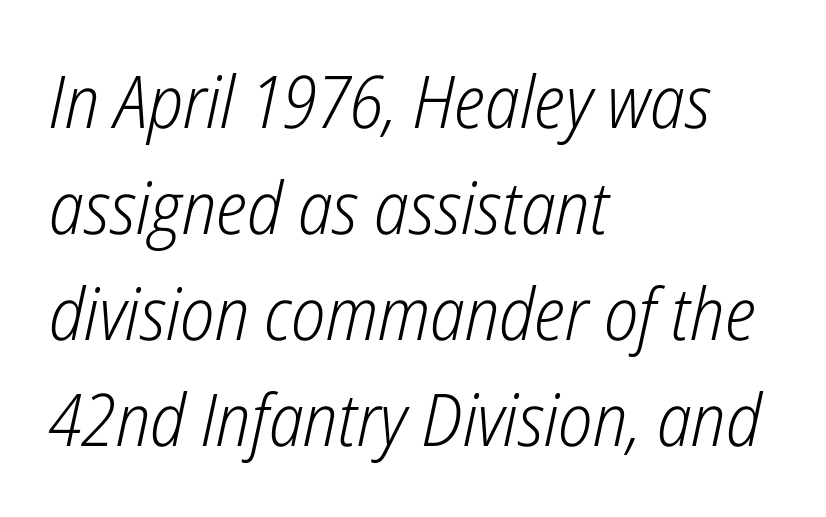
A typesetter would call this zero additional tracking. The lines in this sample share a left origin and differ only in where they stop. The axis of the letterforms is tilted away from vertical. Weight: not bold — regular or lighter. Proportional: the letters do not fall into vertical columns.
